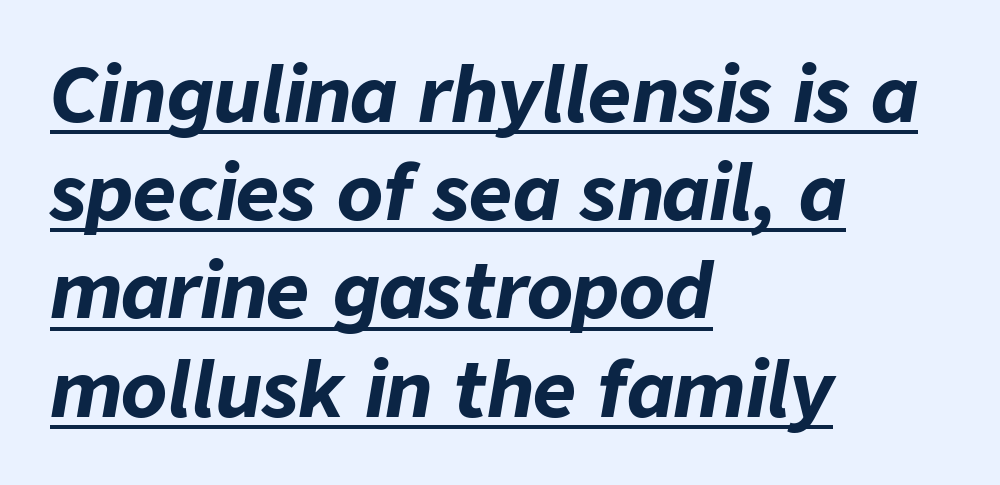
Q: Is the text bold? A: Yes.
Q: Is the text italic (slanted)? A: Yes, it leans right by about 9 degrees.
Q: Is the text underlined? A: Yes.
Q: How is the paragraph aligned? A: Left-aligned.
Q: Is the spacing between letters normal or unusually wide? A: Normal.
Q: Is the spacing between lines tight, normal or loose? A: Normal.
Q: Width (condensed, normal, or wide)? A: Normal.
Q: Stroke contrast? A: Low.
Q: x-height? A: Medium.
Q: Monospaced? A: No.
